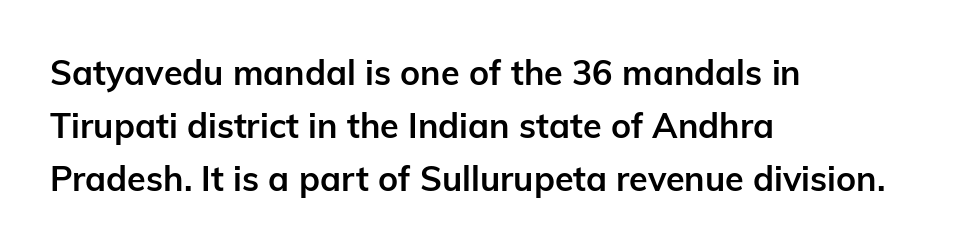
Q: Is the text bold? A: Yes.
Q: Is the text italic (slanted)? A: No, it is upright.
Q: Is the typeface a serif or a sans-serif typeface? A: Sans-serif.
Q: Is the text underlined? A: No.
Q: How is the paragraph aligned? A: Left-aligned.
Q: Is the spacing between letters normal or unusually wide? A: Normal.
Q: Is the spacing between lines tight, normal or loose? A: Normal.
Q: Width (condensed, normal, or wide)? A: Normal.
Q: Stroke contrast? A: Low.
Q: x-height? A: Medium.
Q: Monospaced? A: No.
